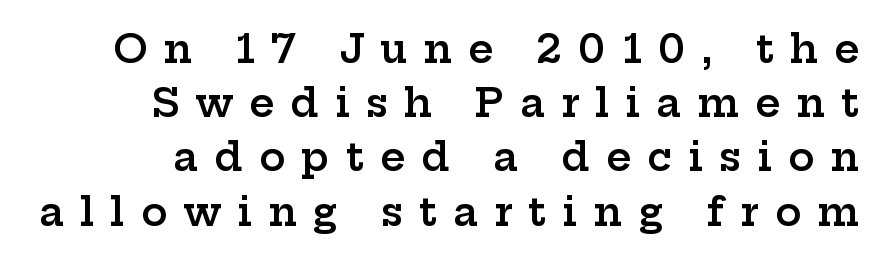
Q: Is the text bold? A: Semi-bold.
Q: Is the text italic (slanted)? A: No, it is upright.
Q: Is the typeface a serif or a sans-serif typeface? A: Serif.
Q: Is the text underlined? A: No.
Q: How is the paragraph aligned? A: Right-aligned.
Q: Is the spacing between letters normal or unusually wide? A: Unusually wide.
Q: Is the spacing between lines tight, normal or loose? A: Normal.
Q: Width (condensed, normal, or wide)? A: Wide.
Q: Stroke contrast? A: Low.
Q: x-height? A: Medium.
Q: Monospaced? A: No.
